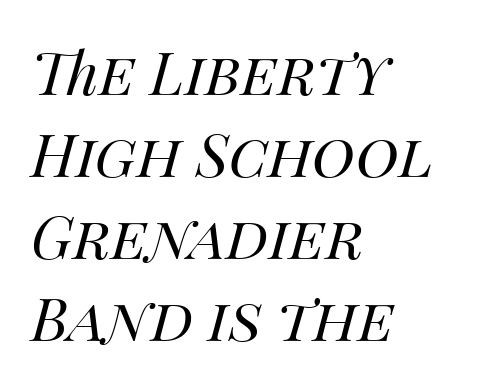
The image shows 59 px regular-weight type, italic (leaning right); set left-aligned, normal line spacing (1.39x), normal letter spacing, not underlined; medium stroke contrast and a large x-height.
